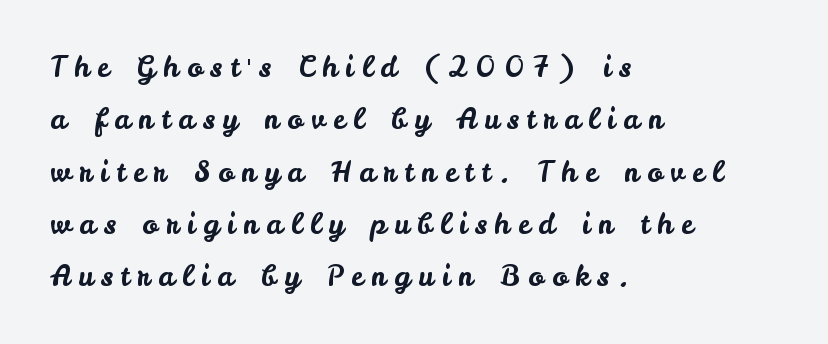
The passage shown is typeset with a sans-serif family. These lines are rendered in a variable-pitch font. This rendering uses left alignment, leaving the right contour irregular.
